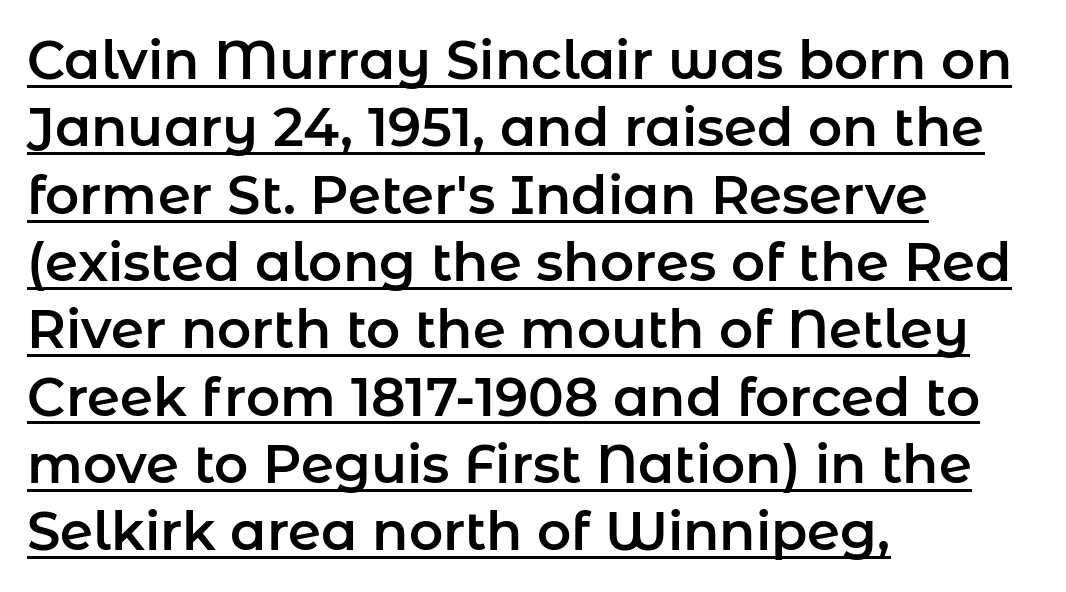
Decoration check: the copy is underlined. The letters stand upright; this is a roman face. The letters carry no serifs — their stems end cleanly without finishing strokes. Line beginnings align vertically; line endings do not. This sample uses plain, unmodified letter spacing.
